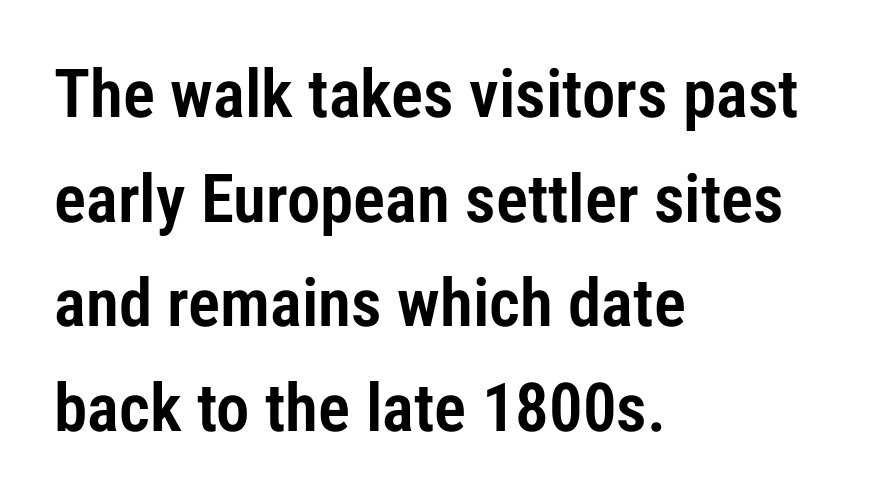
{"serif": "no", "italic": "no", "width": "condensed", "stroke_contrast": "low", "x_height": "medium", "monospaced": "no", "underline": "no", "align": "left", "line_spacing": "normal", "line_spacing_ratio": 1.56, "letter_spacing": "normal", "letter_spacing_em": 0.0, "glyph_px": 67}
